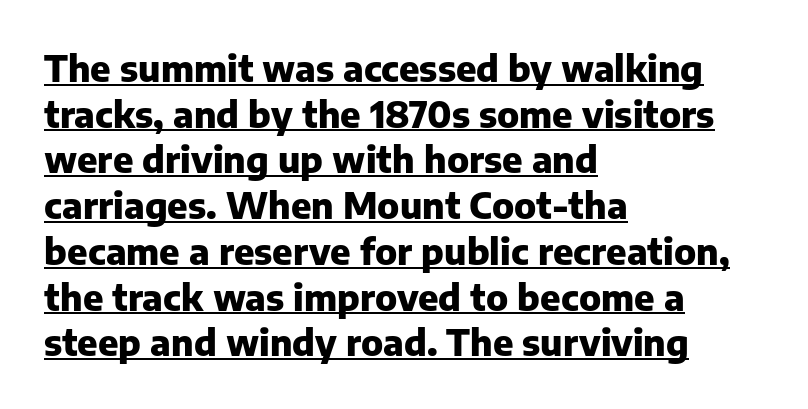
{"serif": "no", "italic": "no", "bold": "yes", "weight": "heavy", "width": "normal", "stroke_contrast": "low", "x_height": "medium", "monospaced": "no", "underline": "yes", "align": "left", "line_spacing": "normal", "line_spacing_ratio": 1.27, "letter_spacing": "normal", "letter_spacing_em": 0.0, "glyph_px": 36}
